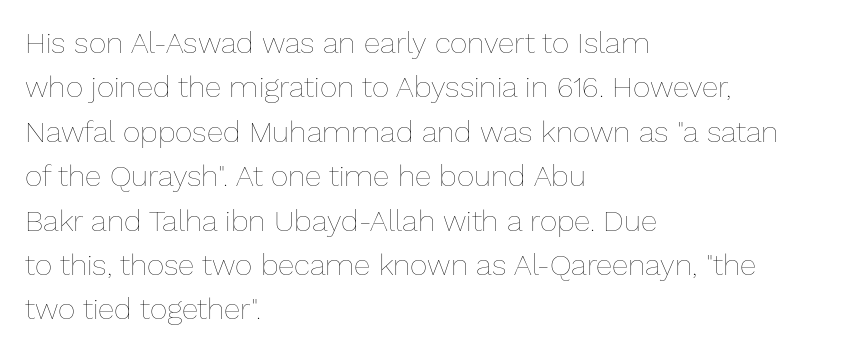
Glance below the letters and you will spot only blank space. Each new line begins a customary step beneath the previous one. This is not heavy type; no bold has been used. No italicization has been applied; the sample stays upright.
